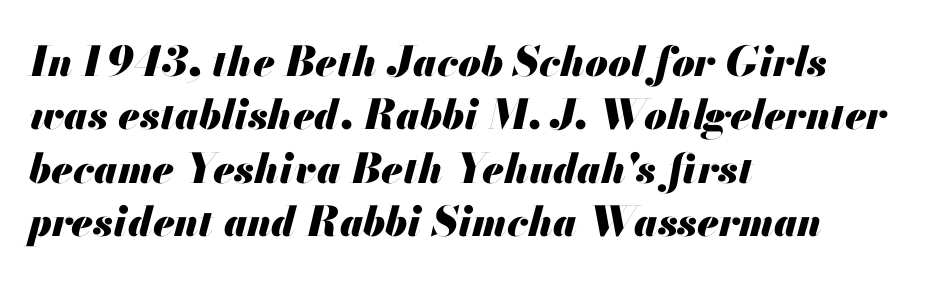
The rendering applies a slant to the glyphs. Glance below the letters and you will spot only blank space. There is no visible air inserted between adjacent glyphs. The lines sit at an ordinary, default distance from one another.
